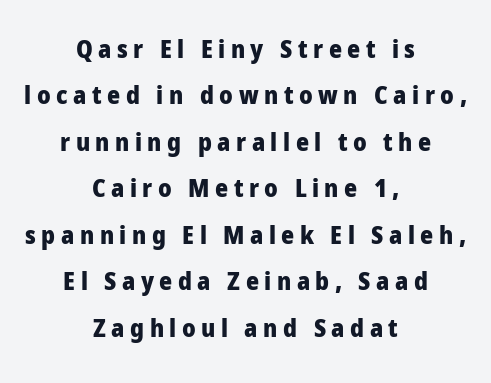
In terms of posture, this sample is upright. Thick stems and heavy bowls — unmistakably bold. Bare-footed words on every line. Tracking here is generous; glyphs stand well apart from one another. The lines are quadded center.
